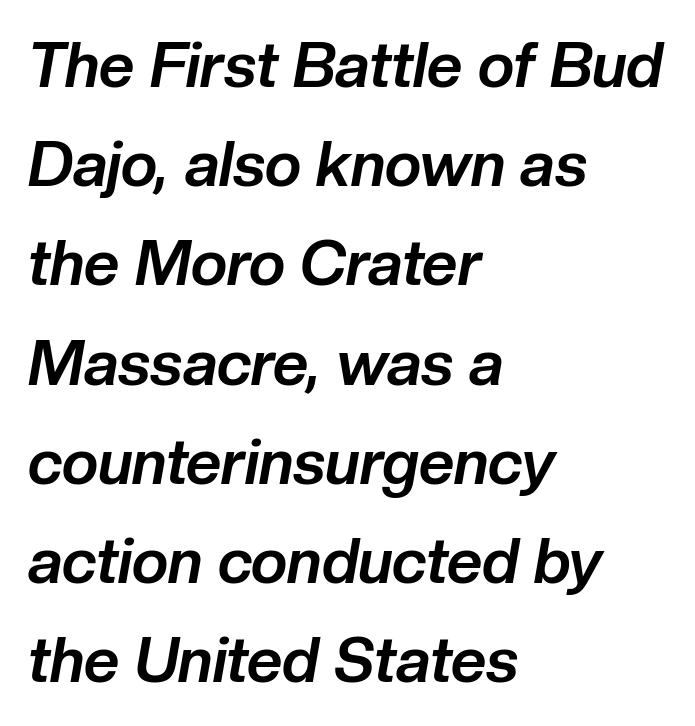
Q: Is the text bold? A: Yes.
Q: Is the text italic (slanted)? A: Yes, it leans right by about 10 degrees.
Q: Is the text underlined? A: No.
Q: How is the paragraph aligned? A: Left-aligned.
Q: Is the spacing between letters normal or unusually wide? A: Normal.
Q: Is the spacing between lines tight, normal or loose? A: Normal.
Q: Width (condensed, normal, or wide)? A: Normal.
Q: Stroke contrast? A: Low.
Q: x-height? A: Medium.
Q: Monospaced? A: No.
